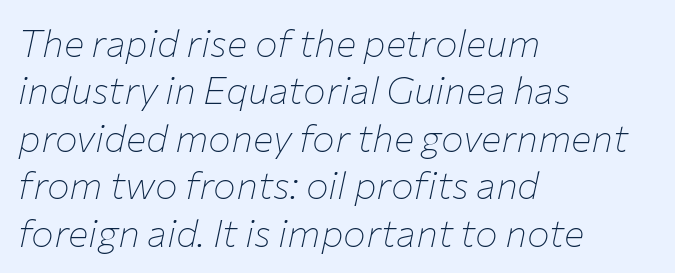
The image shows 38 px thin type, italic (leaning right); set left-aligned, normal line spacing (1.25x), normal letter spacing, not underlined; low stroke contrast and a medium x-height.
